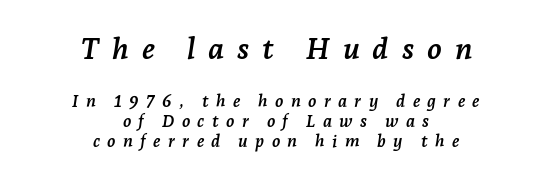
Q: Is the text bold? A: Yes.
Q: Is the text italic (slanted)? A: Yes, it leans right by about 7 degrees.
Q: Is the typeface a serif or a sans-serif typeface? A: Serif.
Q: Is the text underlined? A: No.
Q: How is the paragraph aligned? A: Centered.
Q: Is the spacing between letters normal or unusually wide? A: Unusually wide.
Q: Which block of text is set in a larger size, the first (top) or the second (bottom)? A: The first (top) one.
Q: Width (condensed, normal, or wide)? A: Normal.
Q: Stroke contrast? A: Low.
Q: x-height? A: Medium.
Q: Monospaced? A: No.
